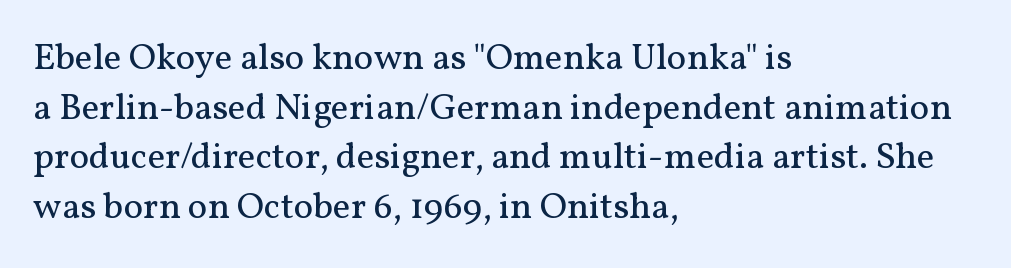
{"serif": "yes", "italic": "no", "bold": "no", "weight": "regular", "width": "normal", "stroke_contrast": "medium", "x_height": "medium", "monospaced": "no", "underline": "no", "align": "left", "line_spacing": "normal", "line_spacing_ratio": 1.34, "letter_spacing": "normal", "letter_spacing_em": 0.0, "glyph_px": 37}
